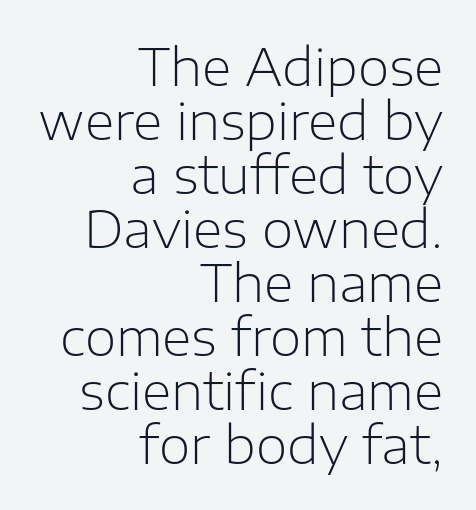
Weight class: somewhere from thin through regular. Check where the strokes stop: nothing finishes them off — pure sans. Only glyphs here, with clear space below each row. Is the block centered? No — it sits flush against the right margin.
